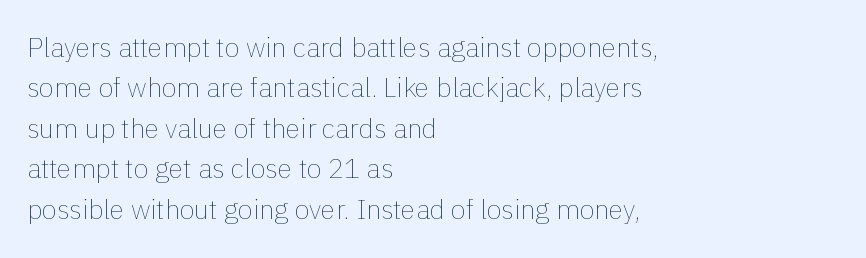
{"italic": "no", "bold": "no", "underline": "no", "align": "left", "line_spacing": "normal", "line_spacing_ratio": 1.5, "letter_spacing": "normal", "letter_spacing_em": 0.0, "glyph_px": 27}
